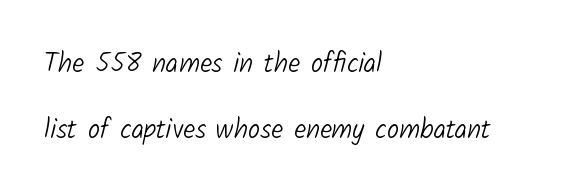
Q: Is the text bold? A: No.
Q: Is the text underlined? A: No.
Q: How is the paragraph aligned? A: Left-aligned.
Q: Is the spacing between letters normal or unusually wide? A: Normal.
Q: Is the spacing between lines tight, normal or loose? A: Loose.
